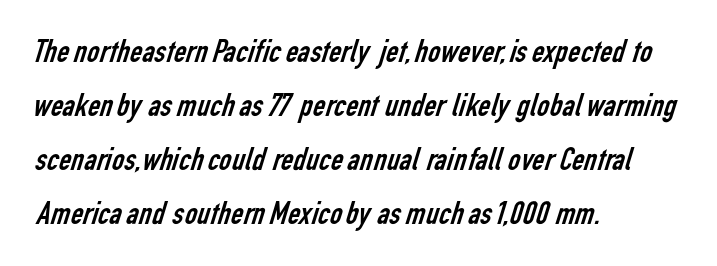
{"serif": "no", "bold": "no", "weight": "regular", "width": "condensed", "stroke_contrast": "low", "x_height": "medium", "monospaced": "no", "underline": "no", "align": "left", "line_spacing": "normal", "line_spacing_ratio": 1.59, "letter_spacing": "normal", "letter_spacing_em": 0.0, "glyph_px": 34}
